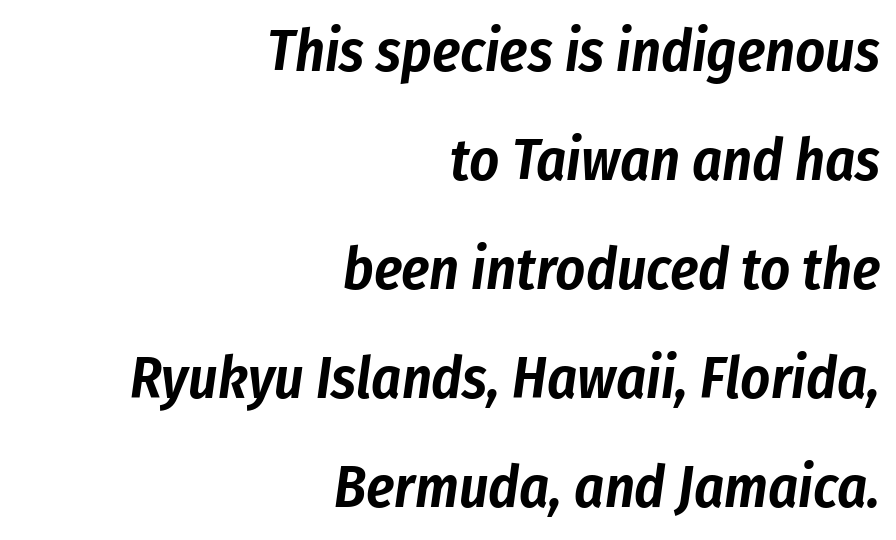
The passage shown has conventional tracking throughout. Looking at the ascenders, they clearly lean. Leftover space on each line is placed entirely before the opening word. Do the characters align in a grid? No, the font is proportional. The glyphs are unaccompanied by any horizontal stroke below them.
